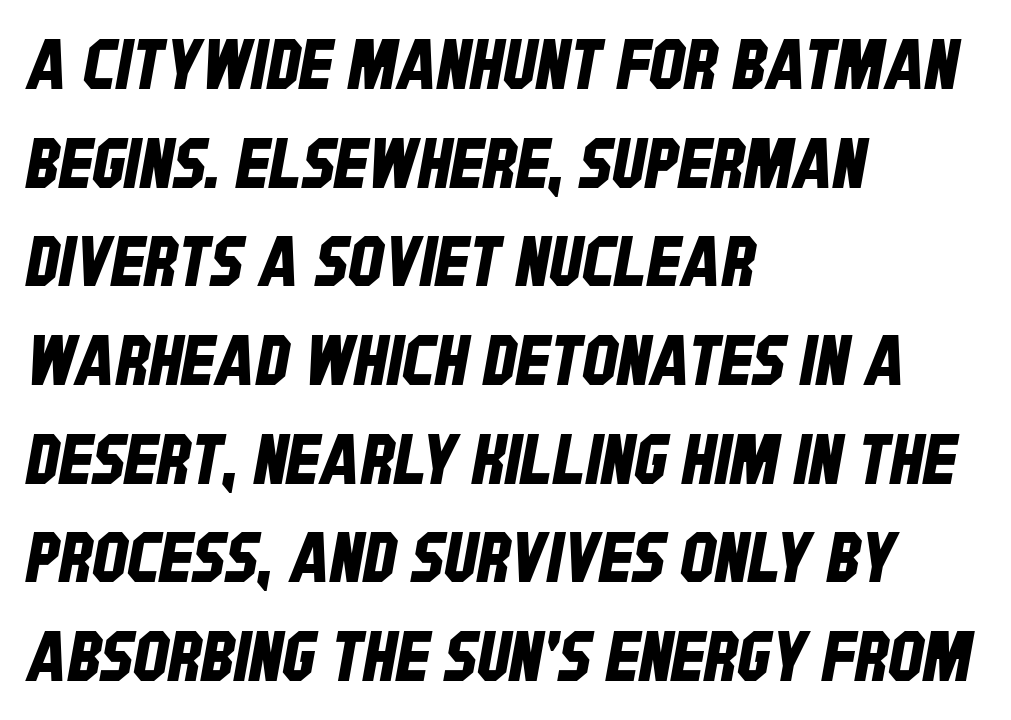
The image shows 70 px condensed sans-serif type; set left-aligned, normal line spacing (1.41x), normal letter spacing, not underlined; low stroke contrast and a large x-height.
